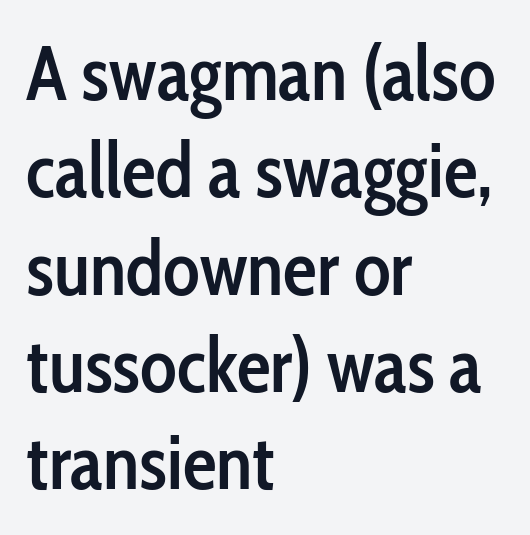
The image shows 76 px semibold, condensed sans-serif type, upright; set left-aligned, normal line spacing (1.28x), normal letter spacing, not underlined; low stroke contrast and a medium x-height.
